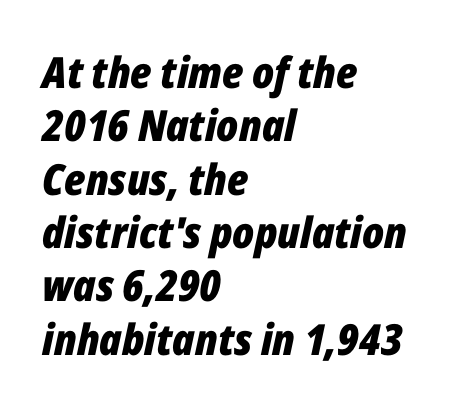
{"italic": "yes", "lean": "right", "slant_degrees": 12, "bold": "yes", "weight": "bold", "width": "condensed", "stroke_contrast": "low", "x_height": "medium", "monospaced": "no", "underline": "no", "align": "left", "line_spacing_ratio": 1.24, "letter_spacing": "normal", "letter_spacing_em": 0.0, "glyph_px": 43}
